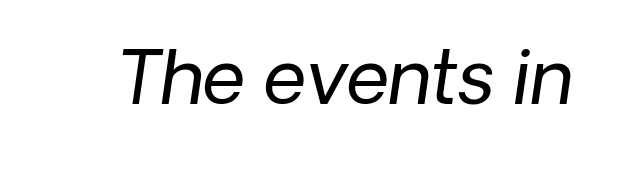
Q: Is the text bold? A: No.
Q: Is the typeface a serif or a sans-serif typeface? A: Sans-serif.
Q: Is the text underlined? A: No.
Q: Is the spacing between letters normal or unusually wide? A: Normal.
Q: Width (condensed, normal, or wide)? A: Normal.
Q: Stroke contrast? A: Low.
Q: x-height? A: Medium.
Q: Monospaced? A: No.
